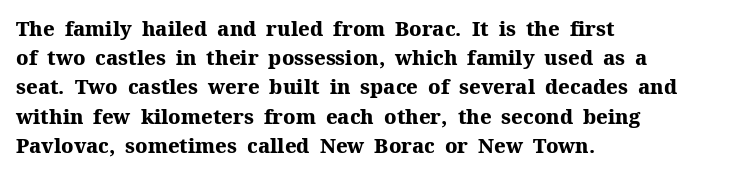
Q: Is the text bold? A: Yes.
Q: Is the text italic (slanted)? A: No, it is upright.
Q: Is the text underlined? A: No.
Q: How is the paragraph aligned? A: Left-aligned.
Q: Is the spacing between letters normal or unusually wide? A: Normal.
Q: Is the spacing between lines tight, normal or loose? A: Normal.
